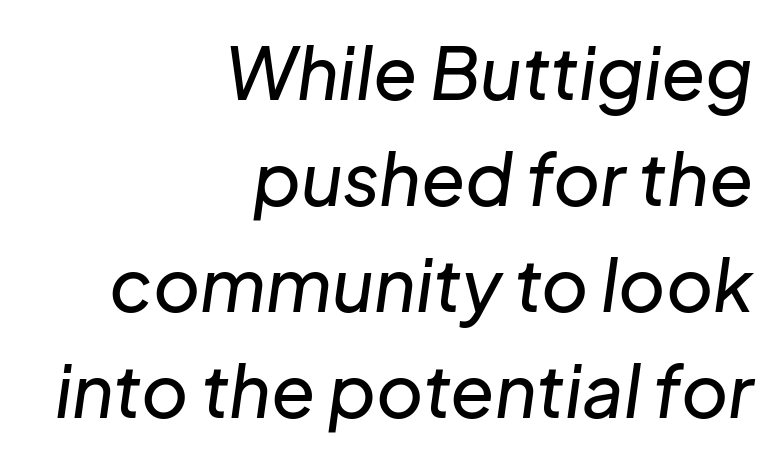
The image shows 72 px text type, italic (leaning right); set right-aligned, normal line spacing (1.47x), normal letter spacing, not underlined; low stroke contrast and a medium x-height.
